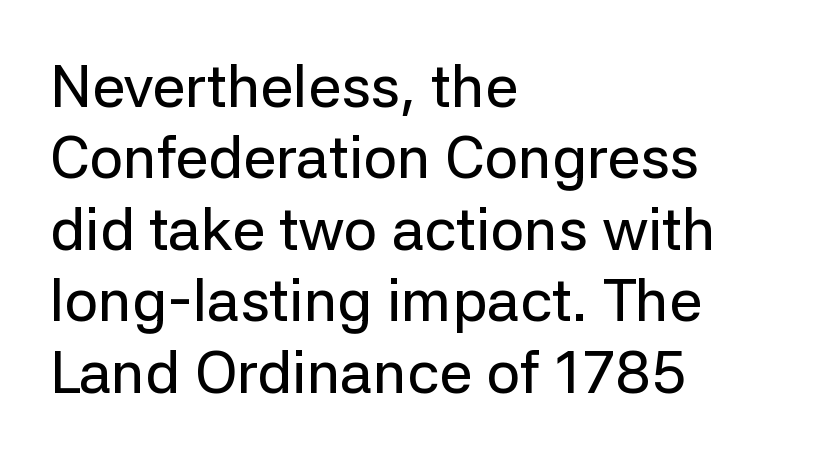
Q: Is the text italic (slanted)? A: No, it is upright.
Q: Is the typeface a serif or a sans-serif typeface? A: Sans-serif.
Q: Is the text underlined? A: No.
Q: How is the paragraph aligned? A: Left-aligned.
Q: Is the spacing between letters normal or unusually wide? A: Normal.
Q: Width (condensed, normal, or wide)? A: Normal.
Q: Stroke contrast? A: Low.
Q: x-height? A: Medium.
Q: Monospaced? A: No.
